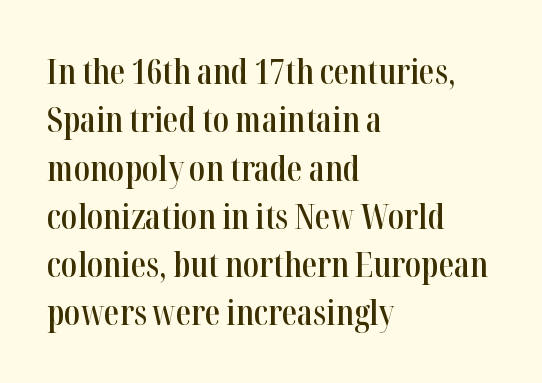
{"serif": "yes", "italic": "no", "bold": "semi", "weight": "semibold", "width": "condensed", "stroke_contrast": "high", "x_height": "medium", "monospaced": "no", "underline": "no", "align": "left", "line_spacing": "normal", "line_spacing_ratio": 1.42, "letter_spacing": "normal", "letter_spacing_em": 0.0, "glyph_px": 34}
